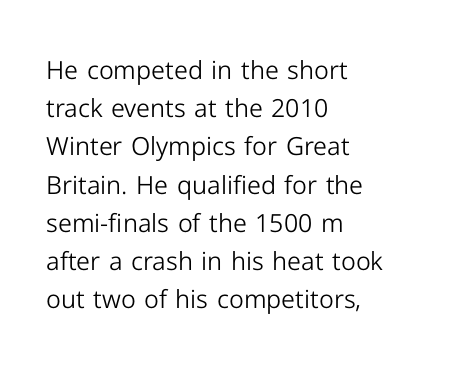
The image shows 25 px text type, upright; set left-aligned, normal line spacing (1.53x), normal letter spacing, not underlined.
